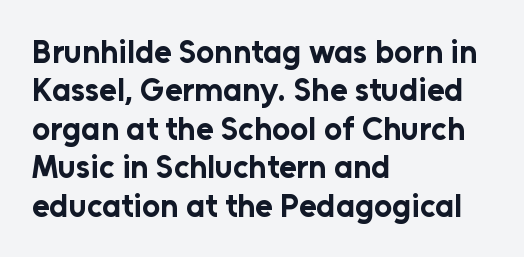
{"serif": "no", "italic": "no", "bold": "yes", "weight": "bold", "width": "normal", "stroke_contrast": "low", "x_height": "medium", "monospaced": "no", "underline": "no", "align": "left", "line_spacing_ratio": 1.2, "letter_spacing": "normal", "letter_spacing_em": 0.0, "glyph_px": 32}
